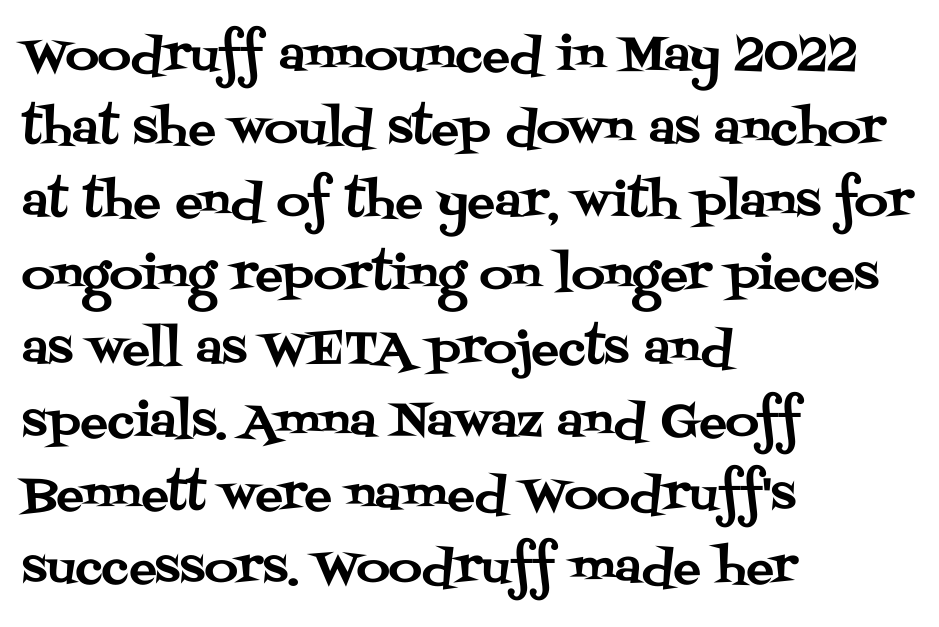
Words float on clear page, feet unadorned. Students, observe: this is what conventionally led text looks like. Posture: straight, roman, zero tilt. Think of a printed novel: that variable character pitch is what you see here.
